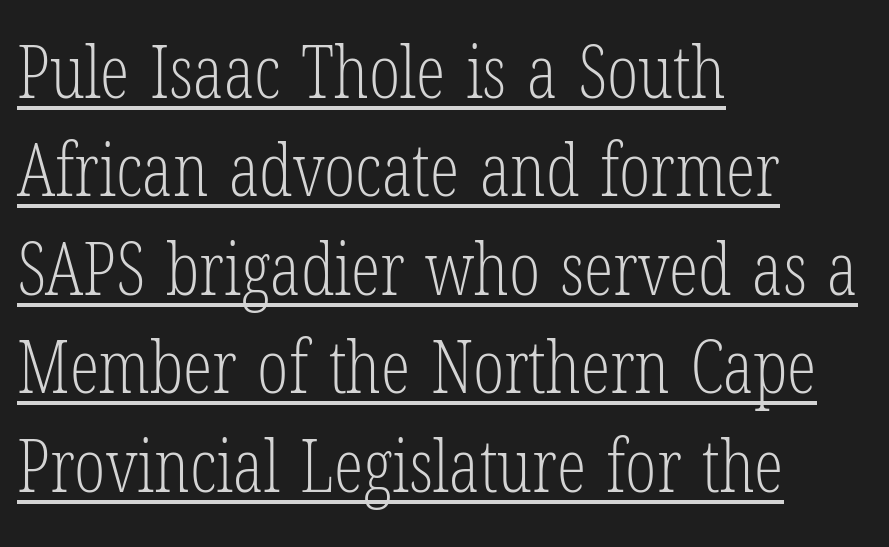
The specimen includes a rule beneath the text block's lines. Stems here are at most as thick as an everyday book face. Unlike a clean sans, this face finishes its strokes with serifs. Compared with a centered layout, this one pins lines to the left instead. The line-height multiplier appears to be the usual default. This sample uses an upright cut, with every glyph sitting square on the baseline.
